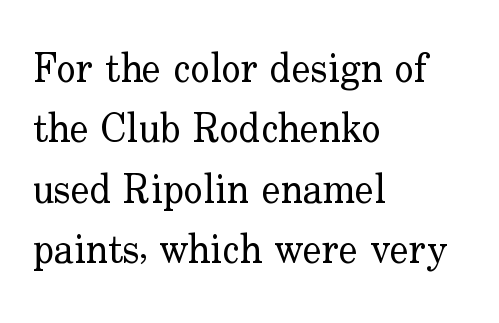
The image shows 40 px regular-weight serif type, upright; set left-aligned, normal line spacing (1.51x), normal letter spacing, not underlined; low stroke contrast and a small x-height.
